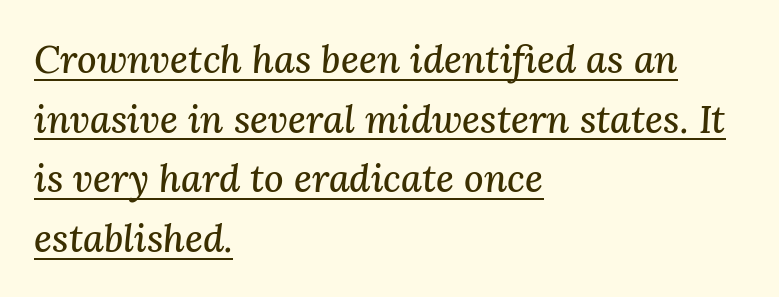
{"serif": "yes", "italic": "yes", "lean": "right", "slant_degrees": 3, "width": "normal", "stroke_contrast": "medium", "x_height": "medium", "monospaced": "no", "underline": "yes", "align": "left", "line_spacing": "normal", "line_spacing_ratio": 1.57, "letter_spacing": "normal", "letter_spacing_em": 0.0, "glyph_px": 38}
